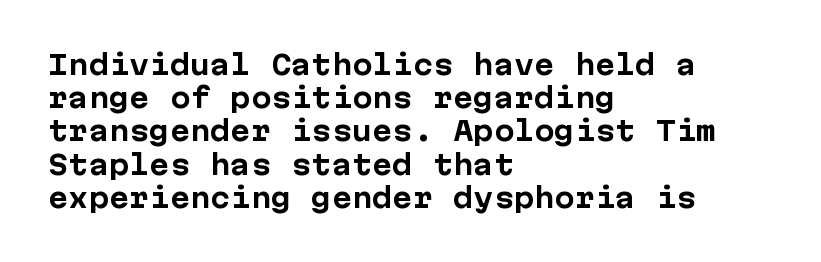
There is no visible air inserted between adjacent glyphs. In terms of weight, the rendering is a true, heavy bold. Visually the block forms a straight wall on the left and a jagged coastline on the right. Lines of text with bare space underneath. If you drew a line through each stem, it would be perfectly vertical.
